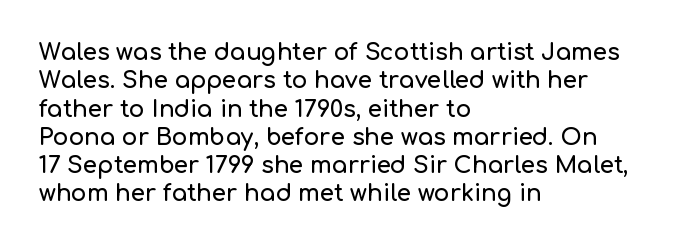
{"italic": "no", "underline": "no", "align": "left", "line_spacing_ratio": 1.23, "letter_spacing": "normal", "letter_spacing_em": 0.0, "glyph_px": 23}
